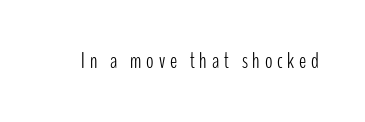
{"italic": "no", "bold": "no", "underline": "no", "letter_spacing": "wide", "letter_spacing_em": 0.22, "glyph_px": 22}
